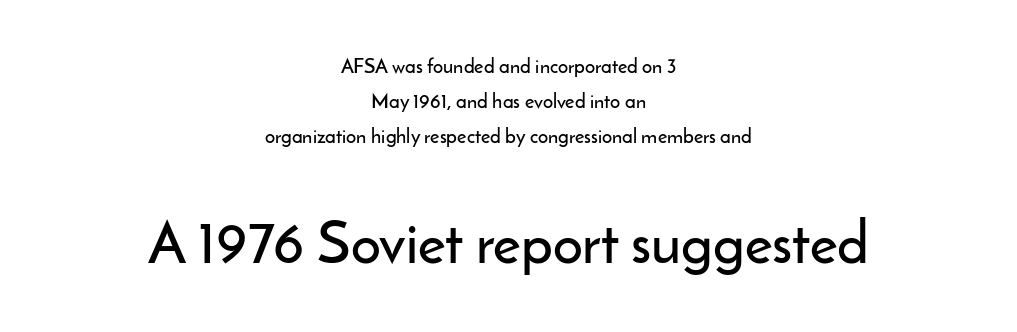
The letters advance in unequal steps, a hallmark of proportional type. Visually the block forms a symmetrical silhouette, jagged on both flanks. In terms of posture, this sample is upright. Type without underlining. Is the letter spacing exaggerated? No — it looks like the ordinary default.
